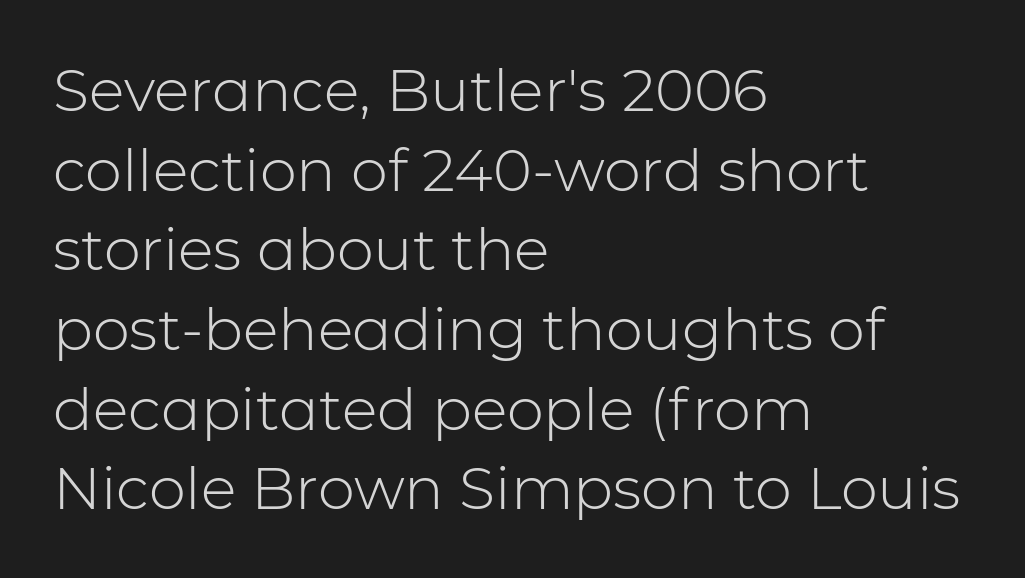
Q: Is the text bold? A: No.
Q: Is the text italic (slanted)? A: No, it is upright.
Q: Is the typeface a serif or a sans-serif typeface? A: Sans-serif.
Q: Is the text underlined? A: No.
Q: How is the paragraph aligned? A: Left-aligned.
Q: Is the spacing between letters normal or unusually wide? A: Normal.
Q: Is the spacing between lines tight, normal or loose? A: Normal.
Q: Width (condensed, normal, or wide)? A: Normal.
Q: Stroke contrast? A: Low.
Q: x-height? A: Medium.
Q: Monospaced? A: No.
